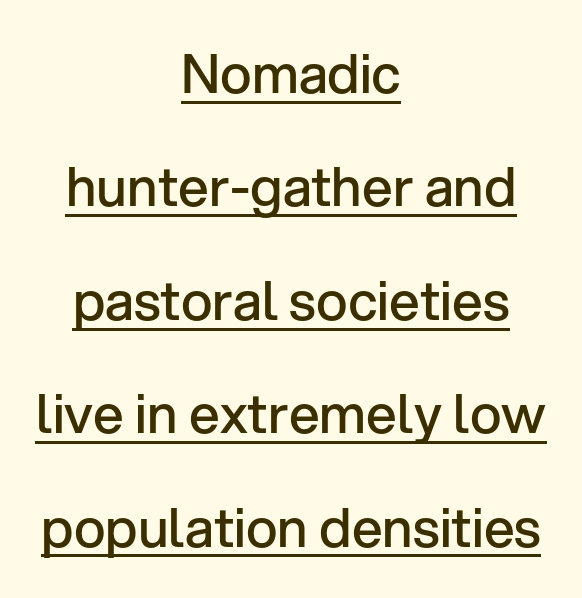
Q: Is the text bold? A: Semi-bold.
Q: Is the text italic (slanted)? A: No, it is upright.
Q: Is the typeface a serif or a sans-serif typeface? A: Sans-serif.
Q: Is the text underlined? A: Yes.
Q: How is the paragraph aligned? A: Centered.
Q: Is the spacing between letters normal or unusually wide? A: Normal.
Q: Is the spacing between lines tight, normal or loose? A: Loose.
Q: Width (condensed, normal, or wide)? A: Normal.
Q: Stroke contrast? A: Low.
Q: x-height? A: Medium.
Q: Monospaced? A: No.
